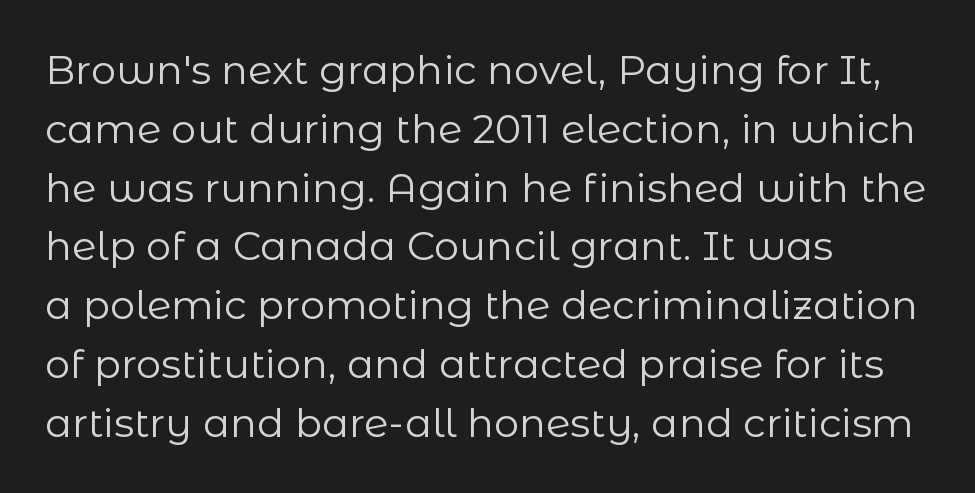
{"serif": "no", "italic": "no", "bold": "no", "weight": "regular", "width": "normal", "stroke_contrast": "low", "x_height": "medium", "monospaced": "no", "underline": "no", "align": "left", "line_spacing": "normal", "line_spacing_ratio": 1.47, "letter_spacing": "normal", "letter_spacing_em": 0.0, "glyph_px": 40}
